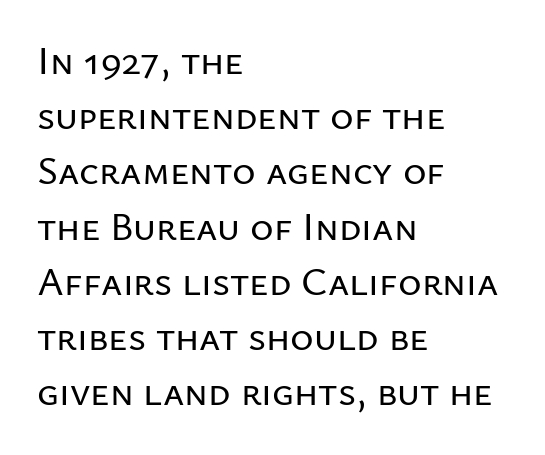
Q: Is the text italic (slanted)? A: No, it is upright.
Q: Is the typeface a serif or a sans-serif typeface? A: Sans-serif.
Q: Is the text underlined? A: No.
Q: How is the paragraph aligned? A: Left-aligned.
Q: Is the spacing between letters normal or unusually wide? A: Normal.
Q: Is the spacing between lines tight, normal or loose? A: Normal.
Q: Width (condensed, normal, or wide)? A: Normal.
Q: Stroke contrast? A: Low.
Q: x-height? A: Medium.
Q: Monospaced? A: No.
